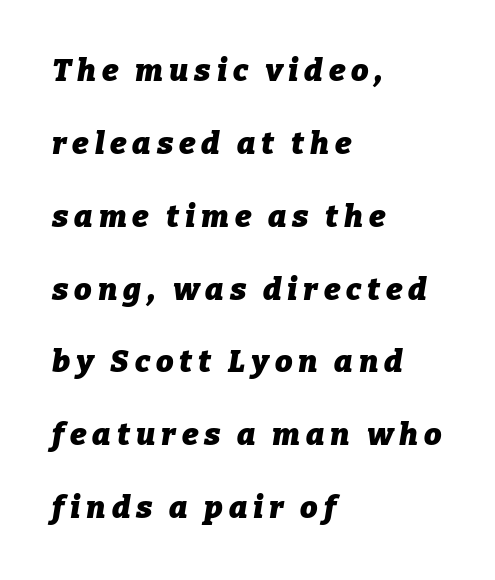
{"italic": "yes", "lean": "right", "slant_degrees": 9, "bold": "yes", "weight": "heavy", "width": "normal", "stroke_contrast": "low", "x_height": "medium", "monospaced": "no", "underline": "no", "align": "left", "line_spacing": "loose", "line_spacing_ratio": 2.35, "glyph_px": 31}
